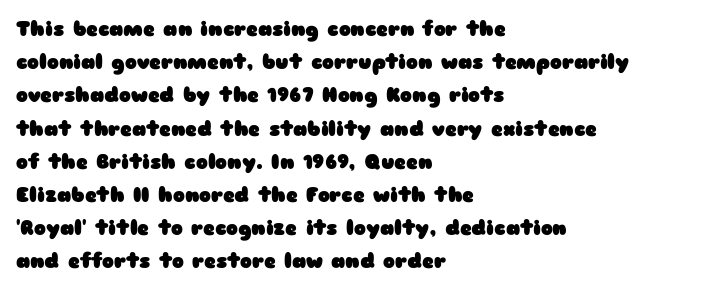
Q: Is the text bold? A: Yes.
Q: Is the text italic (slanted)? A: No, it is upright.
Q: Is the text underlined? A: No.
Q: How is the paragraph aligned? A: Left-aligned.
Q: Is the spacing between letters normal or unusually wide? A: Normal.
Q: Is the spacing between lines tight, normal or loose? A: Normal.
